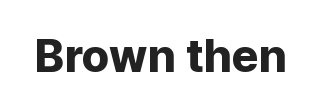
{"serif": "no", "italic": "no", "bold": "yes", "weight": "bold", "width": "normal", "stroke_contrast": "low", "x_height": "medium", "monospaced": "no", "underline": "no", "letter_spacing": "normal", "letter_spacing_em": 0.0, "glyph_px": 46}
